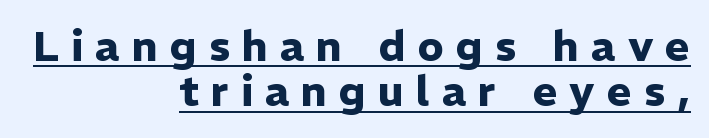
Caption: lettering with a line underneath. Is the block centered? No — it sits flush against the right margin. This sample uses a sans-serif face. You could only call the tracking loose — the letters float apart.
